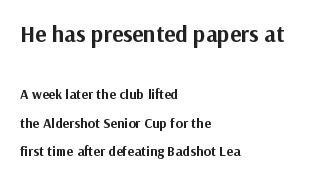
Each new line begins a long way beneath the previous one. Each row of text sits above clean, open space. No extra tracking has been applied to these lines. The passage is arranged the way most books set body copy — flush left.
